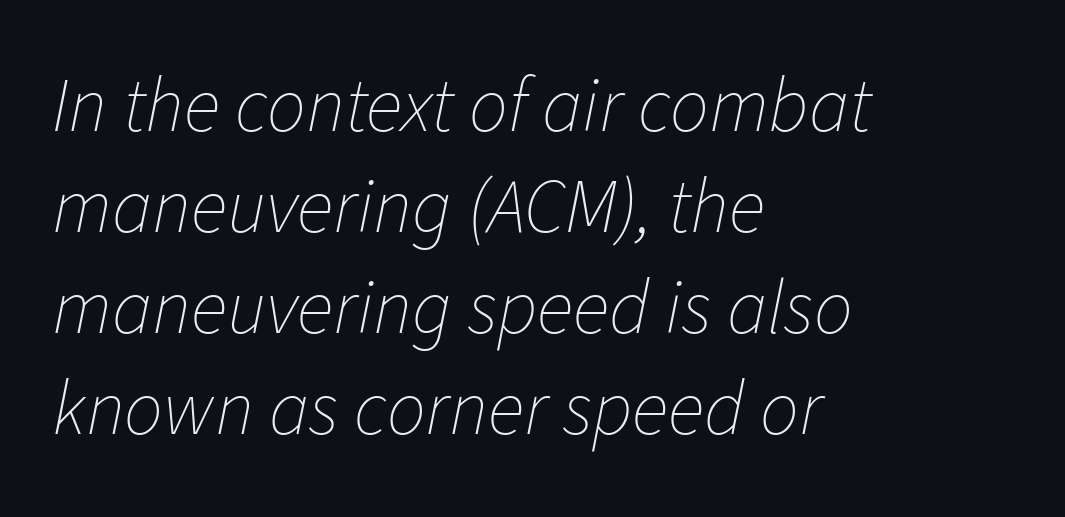
Q: Is the text bold? A: No.
Q: Is the text italic (slanted)? A: Yes, it leans right by about 11 degrees.
Q: Is the text underlined? A: No.
Q: How is the paragraph aligned? A: Left-aligned.
Q: Is the spacing between letters normal or unusually wide? A: Normal.
Q: Is the spacing between lines tight, normal or loose? A: Normal.
Q: Width (condensed, normal, or wide)? A: Normal.
Q: Stroke contrast? A: Low.
Q: x-height? A: Medium.
Q: Monospaced? A: No.
